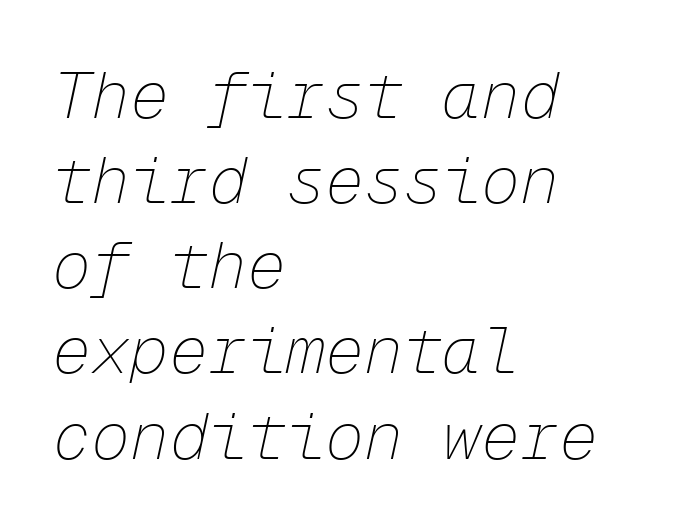
{"italic": "yes", "lean": "right", "slant_degrees": 12, "bold": "no", "weight": "thin", "width": "normal", "stroke_contrast": "low", "x_height": "medium", "monospaced": "yes", "underline": "no", "align": "left", "line_spacing": "normal", "line_spacing_ratio": 1.31, "letter_spacing": "normal", "letter_spacing_em": 0.0, "glyph_px": 65}
